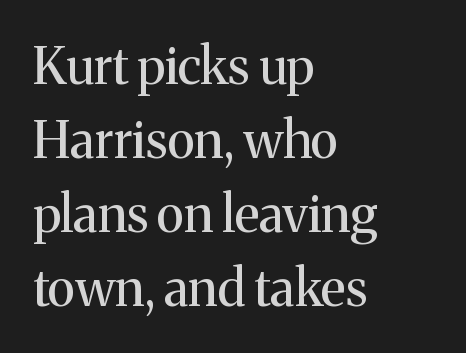
Vertical stems look standard width or narrower in stroke. Check the space under the baseline: it is left empty. Horizontally, the lines are justified to the leading edge only. Varying glyph widths throughout — classic text-font behaviour. Tracking value appears to be zero — textbook default spacing. Vertically, the passage feels balanced, rows spaced as you'd expect.
